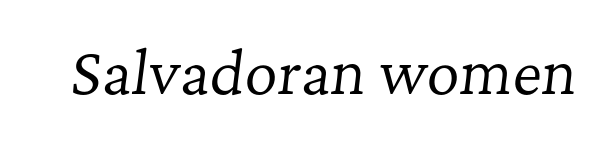
{"serif": "yes", "italic": "yes", "lean": "right", "slant_degrees": 7, "bold": "no", "weight": "regular", "width": "normal", "stroke_contrast": "low", "x_height": "medium", "monospaced": "no", "underline": "no", "letter_spacing": "normal", "letter_spacing_em": 0.0, "glyph_px": 57}
